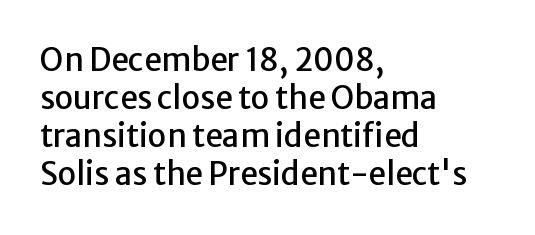
{"serif": "no", "italic": "no", "width": "normal", "stroke_contrast": "low", "x_height": "medium", "monospaced": "no", "underline": "no", "align": "left", "line_spacing_ratio": 1.23, "letter_spacing": "normal", "letter_spacing_em": 0.0, "glyph_px": 31}
